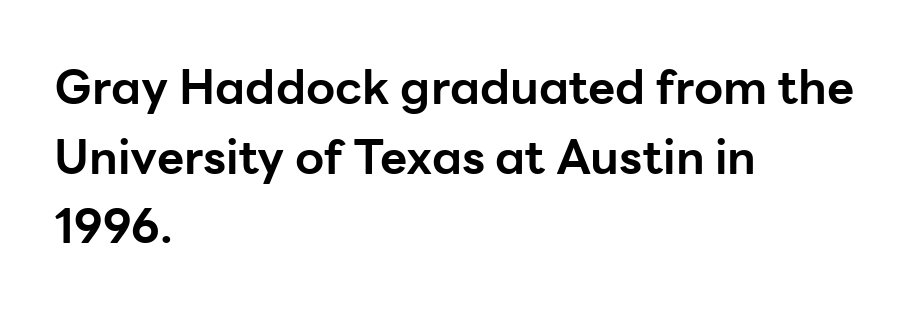
{"serif": "no", "italic": "no", "bold": "yes", "weight": "bold", "width": "normal", "stroke_contrast": "low", "x_height": "medium", "monospaced": "no", "underline": "no", "align": "left", "line_spacing": "normal", "line_spacing_ratio": 1.48, "letter_spacing": "normal", "letter_spacing_em": 0.0, "glyph_px": 47}
